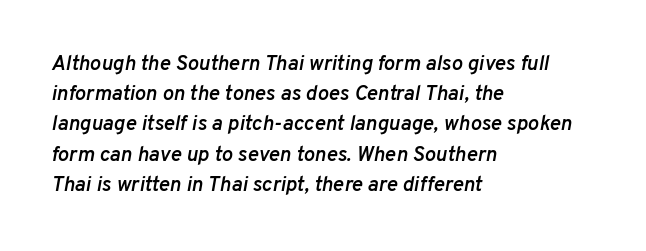
Is there much room between lines? A standard amount, neither cramped nor airy. Style check: oblique. The sample has been set in demibold, a notch under bold. The space directly below the letters is spotless.
